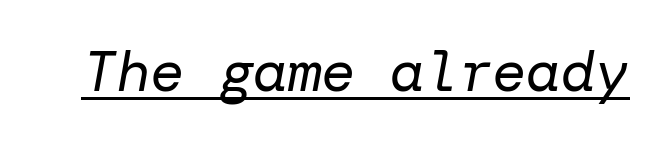
Q: Is the text bold? A: No.
Q: Is the text italic (slanted)? A: Yes, it leans right by about 10 degrees.
Q: Is the text underlined? A: Yes.
Q: Is the spacing between letters normal or unusually wide? A: Normal.
Q: Width (condensed, normal, or wide)? A: Normal.
Q: Stroke contrast? A: Low.
Q: x-height? A: Medium.
